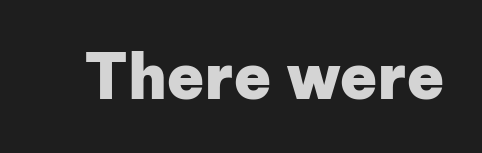
The image shows 62 px heavy sans-serif type, upright; set normal letter spacing, not underlined; low stroke contrast and a medium x-height.
